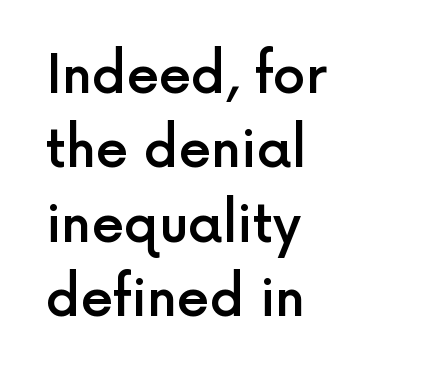
The lines in this sample share a left origin and differ only in where they stop. Observe the absence of serifs on each vertical stroke in this sample. Beneath every word, the page is bare. Nobody touched the tracking dial on this one. Baseline-to-baseline distance is the conventional proportion of letter height.
